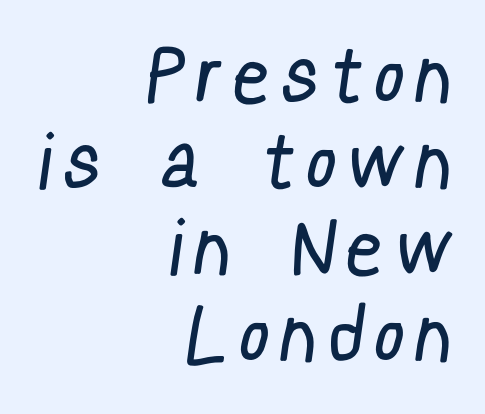
The image shows 75 px regular-weight, condensed sans-serif type; set right-aligned, tight line spacing (1.15x), unusually wide letter spacing (+0.26 em), not underlined; low stroke contrast and a medium x-height.
